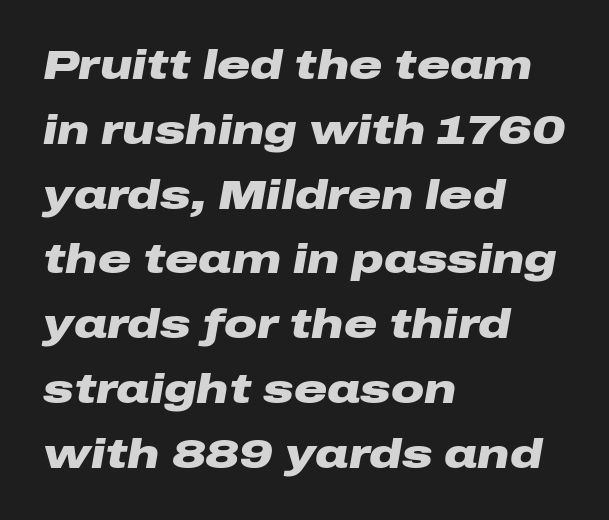
Q: Is the text bold? A: Yes.
Q: Is the text italic (slanted)? A: Yes, it leans right by about 10 degrees.
Q: Is the text underlined? A: No.
Q: How is the paragraph aligned? A: Left-aligned.
Q: Is the spacing between letters normal or unusually wide? A: Normal.
Q: Is the spacing between lines tight, normal or loose? A: Normal.
Q: Width (condensed, normal, or wide)? A: Wide.
Q: Stroke contrast? A: Low.
Q: x-height? A: Medium.
Q: Monospaced? A: No.
